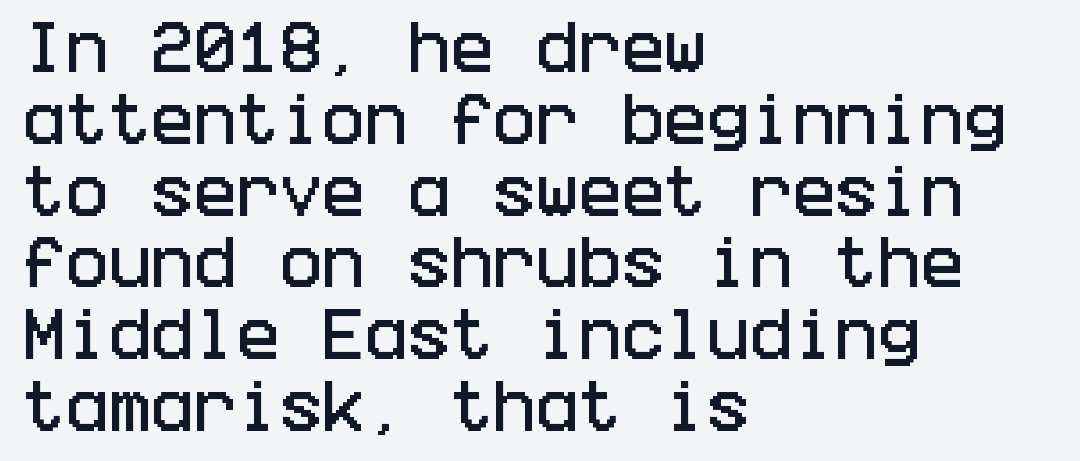
{"serif": "no", "italic": "no", "width": "condensed", "stroke_contrast": "low", "x_height": "large", "underline": "no", "align": "left", "line_spacing": "normal", "line_spacing_ratio": 1.26, "letter_spacing": "normal", "letter_spacing_em": 0.0, "glyph_px": 57}
